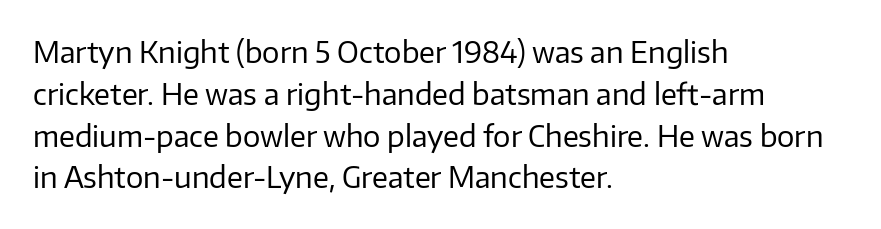
The strokes carry an ordinary text weight at most. Here the glyphs are tracked normally, forming tight word shapes. Stroke terminals: plain, sans-serif. Honestly, there is no underline to notice here at all.
